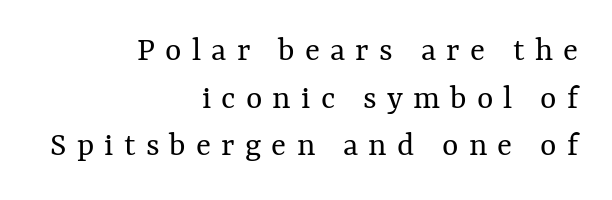
The image shows 35 px regular-weight type, upright; set right-aligned, normal line spacing (1.36x), unusually wide letter spacing (+0.29 em), not underlined; medium stroke contrast and a medium x-height.
